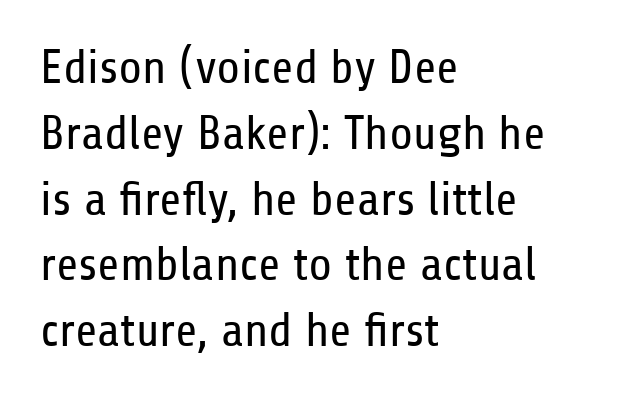
{"serif": "no", "italic": "no", "bold": "no", "weight": "regular", "width": "condensed", "stroke_contrast": "low", "x_height": "medium", "monospaced": "no", "underline": "no", "align": "left", "line_spacing": "normal", "line_spacing_ratio": 1.37, "letter_spacing": "normal", "letter_spacing_em": 0.0, "glyph_px": 48}
